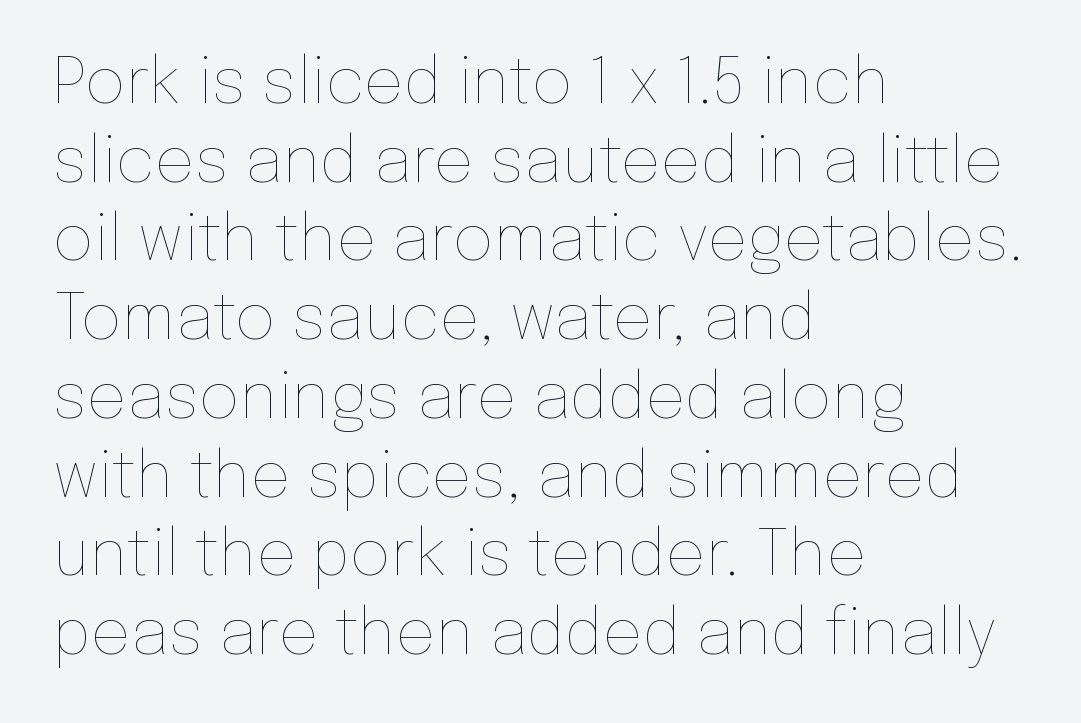
The image shows 63 px thin type, upright; set left-aligned, normal line spacing (1.25x), normal letter spacing, not underlined; low stroke contrast and a medium x-height.
